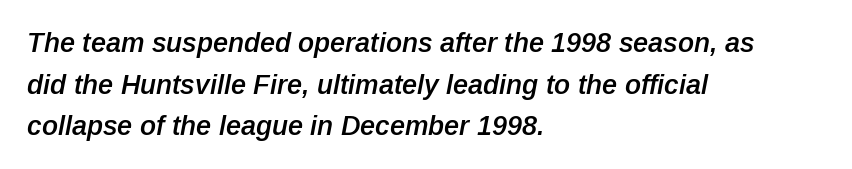
A typesetter would call this leading conventional body-copy spacing. The words here are not underlined. Horizontally, the lines are justified to the leading edge only. This sample uses an oblique cut, with every glyph tilted off the vertical. The tracking reads as untouched default to a designer's eye. A semibold gives these letters moderate extra thickness, short of bold.
